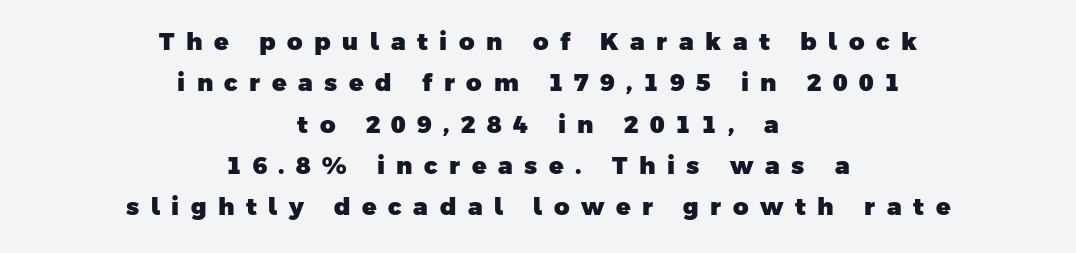
{"bold": "yes", "underline": "no", "align": "center", "line_spacing_ratio": 1.72, "letter_spacing": "wide", "letter_spacing_em": 0.48, "glyph_px": 24}
